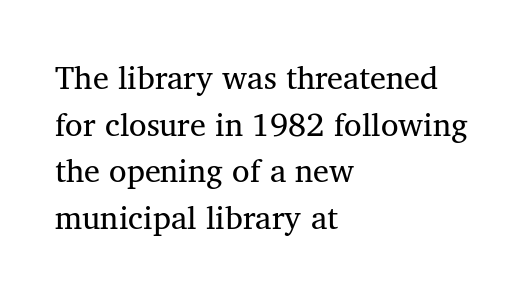
Q: Is the typeface a serif or a sans-serif typeface? A: Serif.
Q: Is the text underlined? A: No.
Q: How is the paragraph aligned? A: Left-aligned.
Q: Is the spacing between letters normal or unusually wide? A: Normal.
Q: Is the spacing between lines tight, normal or loose? A: Normal.
Q: Width (condensed, normal, or wide)? A: Normal.
Q: Stroke contrast? A: Medium.
Q: x-height? A: Medium.
Q: Monospaced? A: No.
